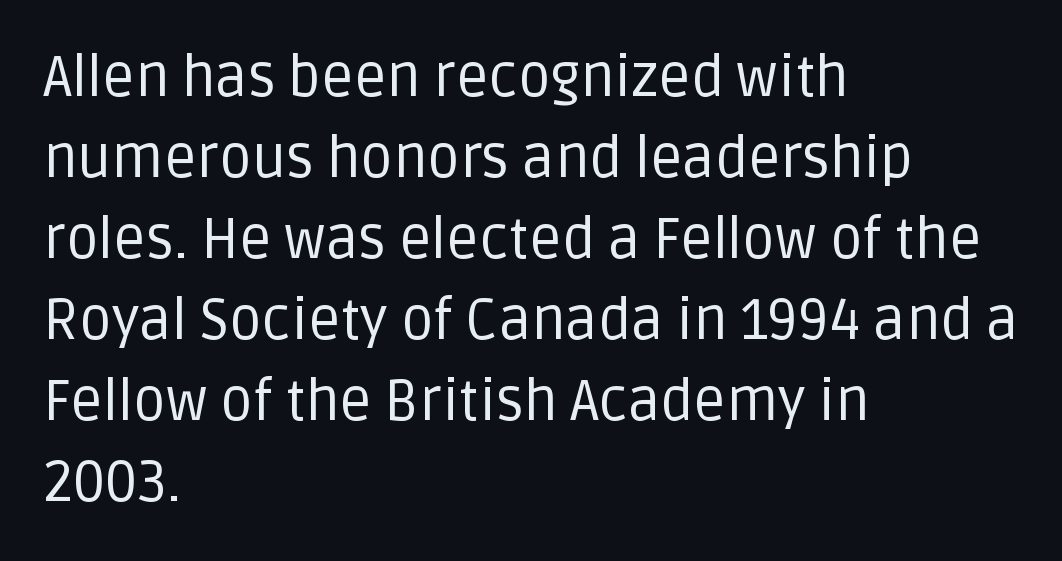
{"serif": "no", "italic": "no", "bold": "no", "weight": "regular", "width": "normal", "stroke_contrast": "low", "x_height": "large", "monospaced": "no", "underline": "no", "align": "left", "line_spacing": "normal", "line_spacing_ratio": 1.42, "letter_spacing": "normal", "letter_spacing_em": 0.0, "glyph_px": 57}
